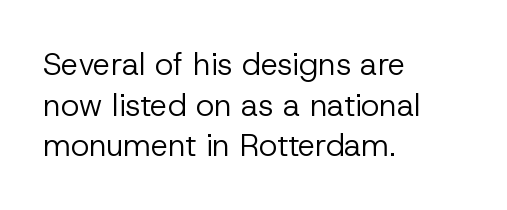
Words float on clear page, feet unadorned. Quick note: interline space is typical. The rendering uses natural spacing where letterforms have individual widths. The typesetter chose a ragged-right arrangement here. Ink coverage per letter is moderate at most. Nothing unusual about the tracking: characters are spaced as the font intends.
